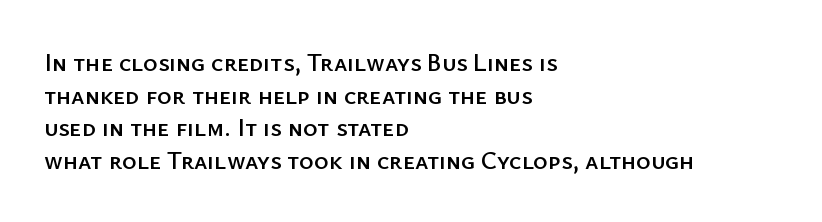
The tracking reads as untouched default to a designer's eye. Has an underline been added? It has not. Where is the straight margin? On the left. A typesetter would call this leading conventional body-copy spacing.
